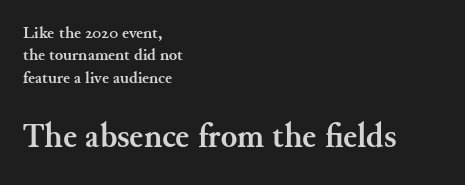
The image shows 34 px semibold serif type, upright; set left-aligned, normal line spacing (1.31x), normal letter spacing, not underlined; the second (bottom) block is 2.0x larger; medium stroke contrast and a small x-height.
